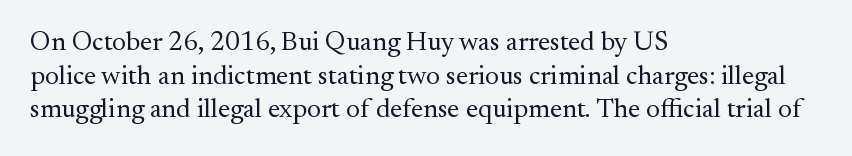
Q: Is the text bold? A: No.
Q: Is the text italic (slanted)? A: No, it is upright.
Q: Is the text underlined? A: No.
Q: How is the paragraph aligned? A: Left-aligned.
Q: Is the spacing between letters normal or unusually wide? A: Normal.
Q: Is the spacing between lines tight, normal or loose? A: Normal.
